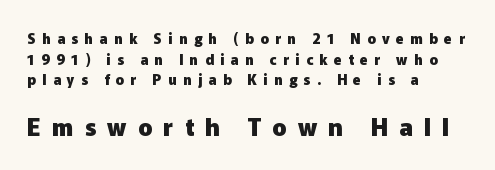
{"italic": "no", "bold": "yes", "underline": "no", "align": "left", "line_spacing": "normal", "line_spacing_ratio": 1.47, "letter_spacing": "wide", "letter_spacing_em": 0.46, "larger_block": "second", "size_ratio": 1.71, "glyph_px": 24}
